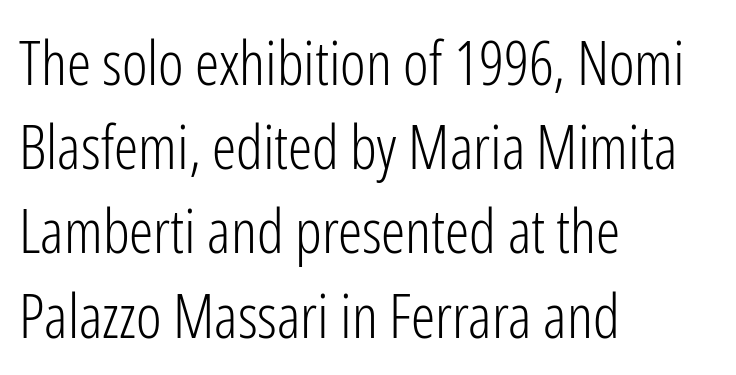
{"serif": "no", "italic": "no", "bold": "no", "weight": "light", "width": "condensed", "stroke_contrast": "low", "x_height": "medium", "monospaced": "no", "underline": "no", "align": "left", "line_spacing": "normal", "line_spacing_ratio": 1.38, "letter_spacing": "normal", "letter_spacing_em": 0.0, "glyph_px": 61}
